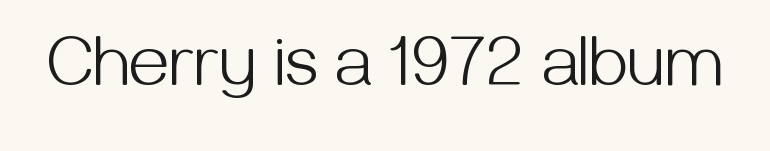
{"serif": "no", "italic": "no", "bold": "no", "weight": "light", "width": "normal", "stroke_contrast": "medium", "x_height": "medium", "monospaced": "no", "underline": "no", "letter_spacing": "normal", "letter_spacing_em": 0.0, "glyph_px": 72}
